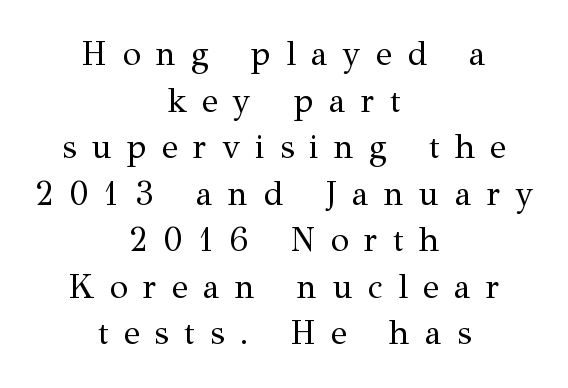
Q: Is the text bold? A: No.
Q: Is the text italic (slanted)? A: No, it is upright.
Q: Is the typeface a serif or a sans-serif typeface? A: Serif.
Q: Is the text underlined? A: No.
Q: How is the paragraph aligned? A: Centered.
Q: Is the spacing between letters normal or unusually wide? A: Unusually wide.
Q: Is the spacing between lines tight, normal or loose? A: Normal.
Q: Width (condensed, normal, or wide)? A: Normal.
Q: Stroke contrast? A: Medium.
Q: x-height? A: Medium.
Q: Monospaced? A: No.
